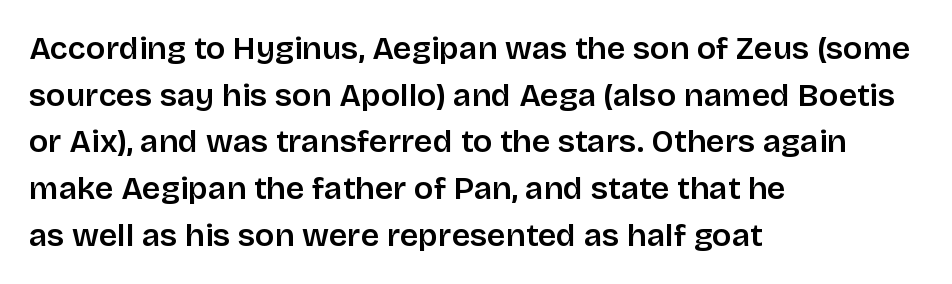
The image shows 32 px semibold sans-serif type, upright; set left-aligned, normal line spacing (1.46x), normal letter spacing, not underlined; low stroke contrast and a large x-height.
